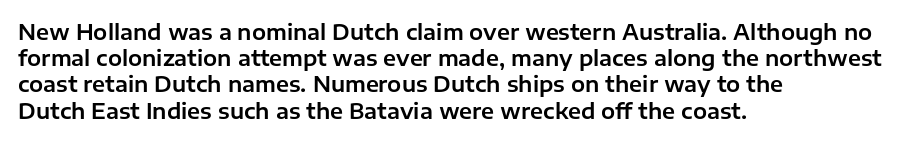
Q: Is the text italic (slanted)? A: No, it is upright.
Q: Is the text underlined? A: No.
Q: How is the paragraph aligned? A: Left-aligned.
Q: Is the spacing between letters normal or unusually wide? A: Normal.
Q: Is the spacing between lines tight, normal or loose? A: Normal.
